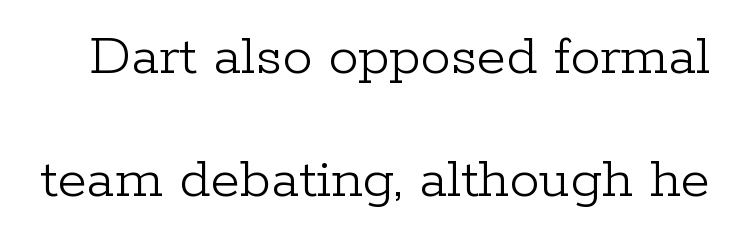
The image shows 60 px light serif type, upright; set loose line spacing (2.05x), normal letter spacing, not underlined; low stroke contrast and a medium x-height.
